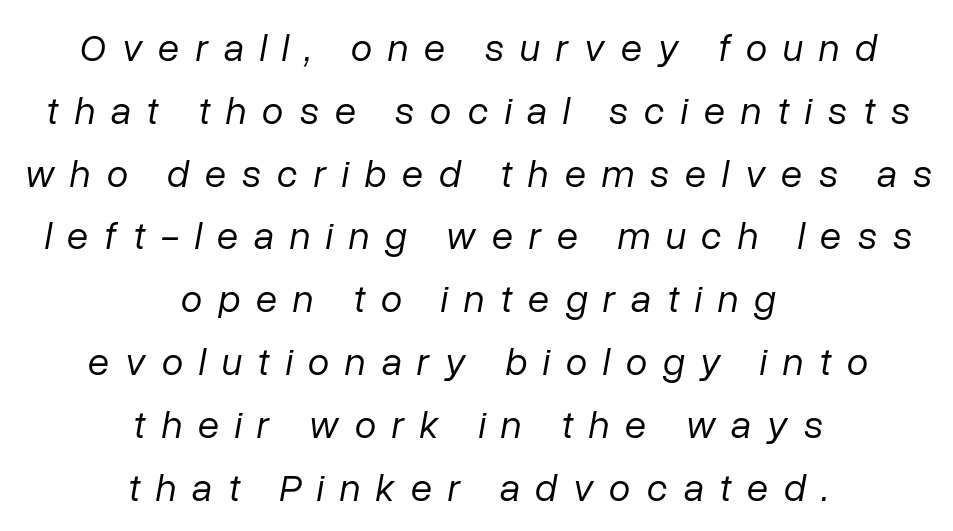
Q: Is the text bold? A: No.
Q: Is the text italic (slanted)? A: Yes, it leans right by about 10 degrees.
Q: Is the text underlined? A: No.
Q: How is the paragraph aligned? A: Centered.
Q: Is the spacing between letters normal or unusually wide? A: Unusually wide.
Q: Is the spacing between lines tight, normal or loose? A: Normal.
Q: Width (condensed, normal, or wide)? A: Normal.
Q: Stroke contrast? A: Low.
Q: x-height? A: Medium.
Q: Monospaced? A: No.
